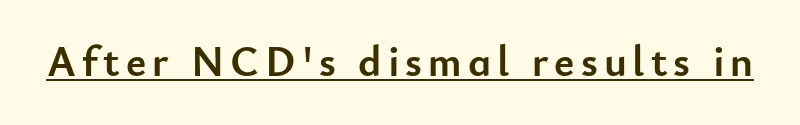
Varying glyph widths throughout — classic text-font behaviour. Serif or sans? Sans — the stroke terminals are bare. The letters stand straight up with perfectly vertical stems. These characters rest on top of a visible drawn line. Is the type bold? Yes — the strokes are clearly thick and heavy.
